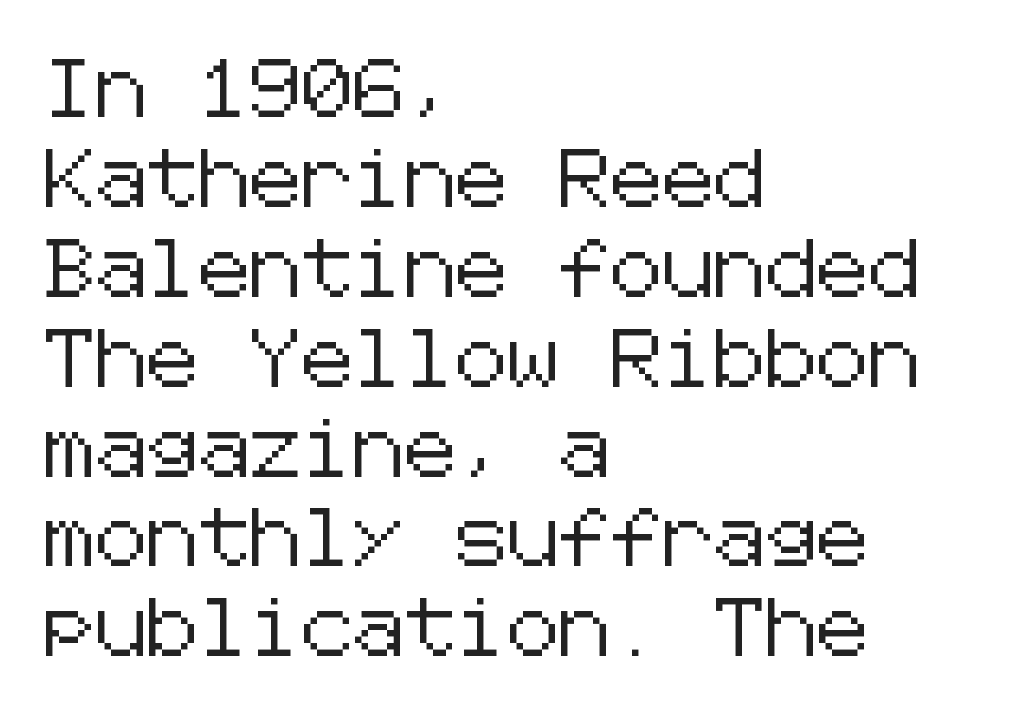
Stroke terminals: plain, sans-serif. This sample keeps an unexceptional amount of space between lines. Horizontal alignment here is leftward, the default for most running prose. Default kerning and tracking; the words read as compact shapes. Type without underlining.
